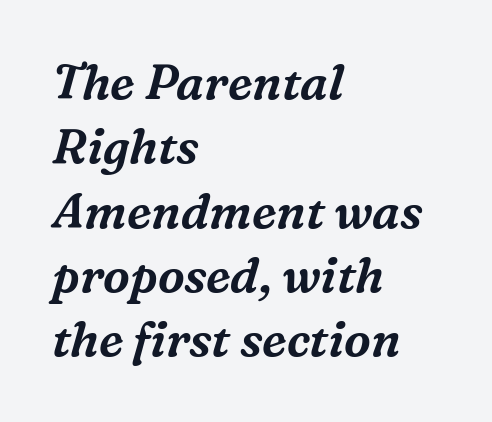
{"serif": "yes", "italic": "yes", "lean": "right", "slant_degrees": 16, "width": "normal", "stroke_contrast": "medium", "x_height": "medium", "monospaced": "no", "underline": "no", "align": "left", "line_spacing": "normal", "line_spacing_ratio": 1.34, "letter_spacing": "normal", "letter_spacing_em": 0.0, "glyph_px": 48}
